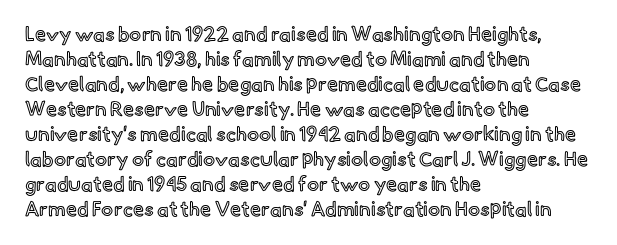
{"italic": "no", "underline": "no", "align": "left", "line_spacing": "normal", "line_spacing_ratio": 1.25, "letter_spacing": "normal", "letter_spacing_em": 0.0, "glyph_px": 20}
